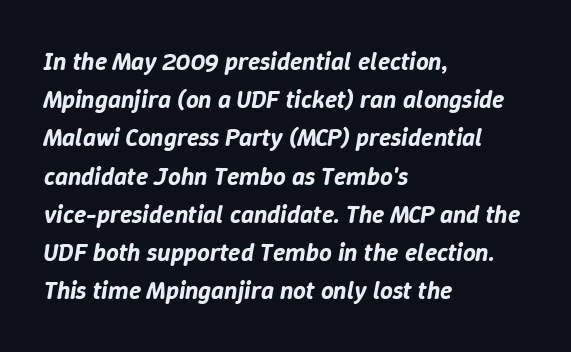
The image shows 25 px text type, italic (leaning right); set left-aligned, normal line spacing (1.53x), normal letter spacing, not underlined.
